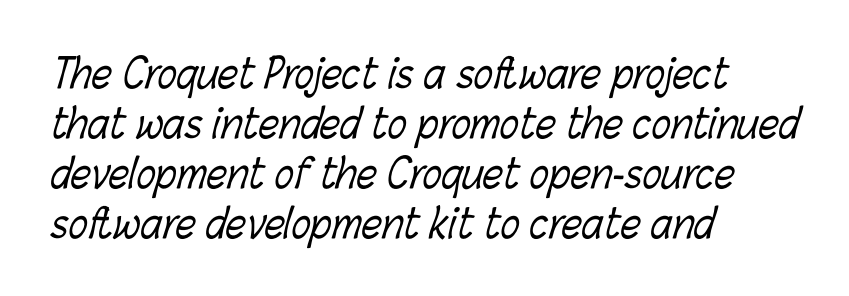
The image shows 40 px light, condensed type; set left-aligned, normal line spacing (1.25x), normal letter spacing, not underlined; low stroke contrast and a medium x-height.
